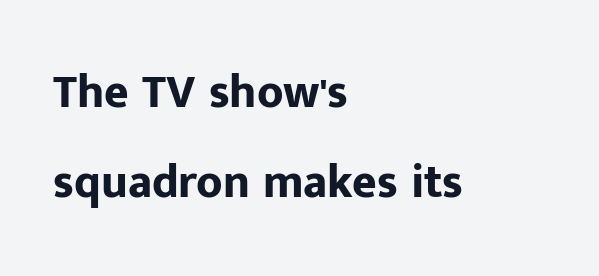
The image shows 47 px bold sans-serif type, upright; set left-aligned, loose line spacing (1.92x), normal letter spacing, not underlined; low stroke contrast and a medium x-height.
